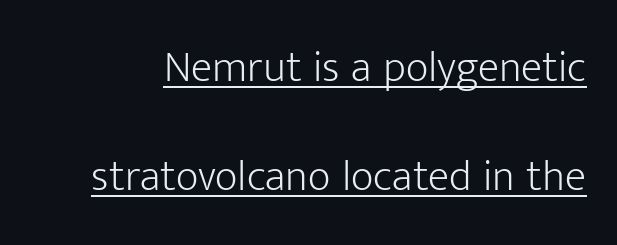
The image shows 44 px light sans-serif type, upright; set loose line spacing (2.47x), normal letter spacing, underlined; low stroke contrast and a medium x-height.
